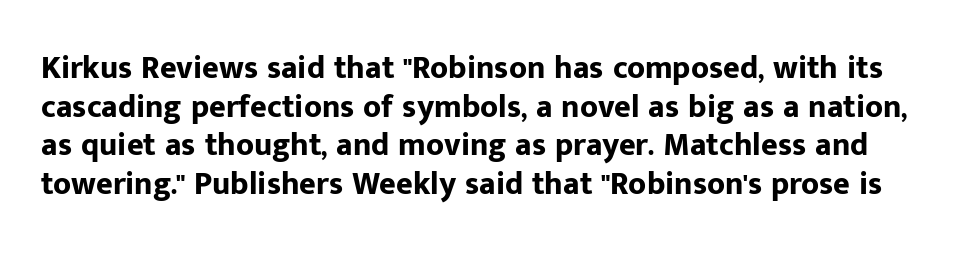
Short note: letters normally spaced. Ordinary non-slanted type is in use. These words are printed bold, with thick strokes throughout. Is this a fixed-width face? No — the glyphs have proportional, varying widths. Any mark beneath the type? The region is blank. Font category for this specimen: sans-serif.
